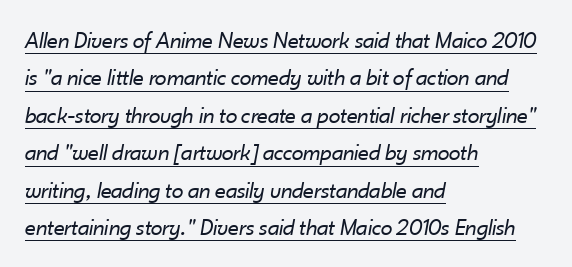
{"italic": "yes", "lean": "right", "slant_degrees": 10, "bold": "no", "underline": "yes", "align": "left", "line_spacing": "normal", "line_spacing_ratio": 1.56, "letter_spacing": "normal", "letter_spacing_em": 0.0, "glyph_px": 24}
